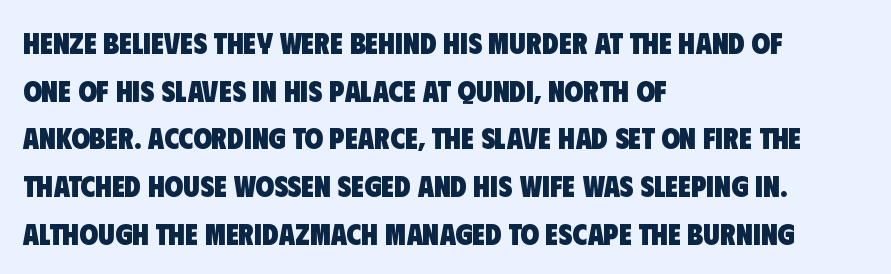
Q: Is the text bold? A: Yes.
Q: Is the typeface a serif or a sans-serif typeface? A: Sans-serif.
Q: Is the text underlined? A: No.
Q: How is the paragraph aligned? A: Left-aligned.
Q: Is the spacing between letters normal or unusually wide? A: Normal.
Q: Is the spacing between lines tight, normal or loose? A: Normal.
Q: Width (condensed, normal, or wide)? A: Condensed.
Q: Stroke contrast? A: Low.
Q: x-height? A: Large.
Q: Monospaced? A: No.
